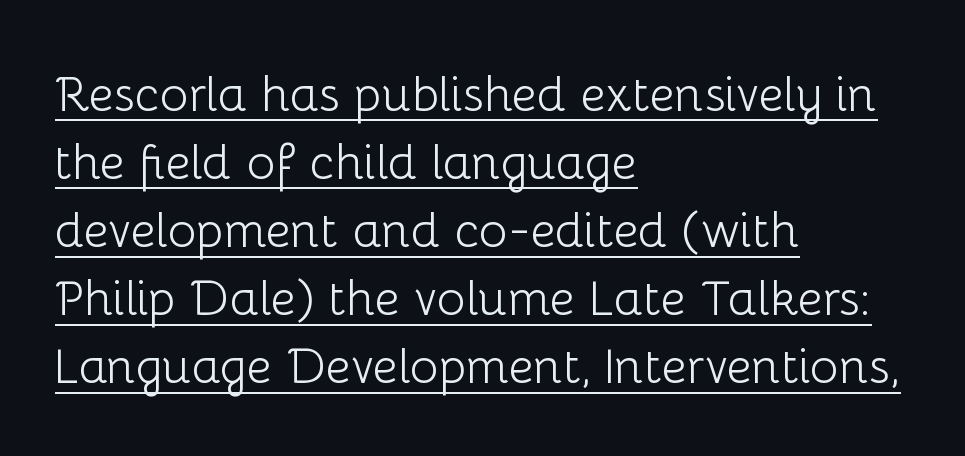
Beneath each row of characters lies a ruled line. This rendering leaves character spacing at its baseline value. Each letter keeps its own natural width here, so spacing adapts to shape. The letters look calm and open, with moderate or lighter stems. No italicization has been applied; the sample stays upright. Reading down the column, the eye jumps a familiar distance to each next line.
